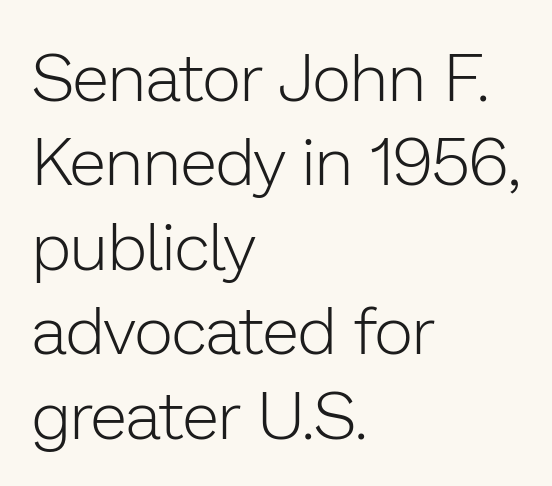
The image shows 67 px light sans-serif type, upright; set left-aligned, normal line spacing (1.26x), normal letter spacing, not underlined; low stroke contrast and a medium x-height.
